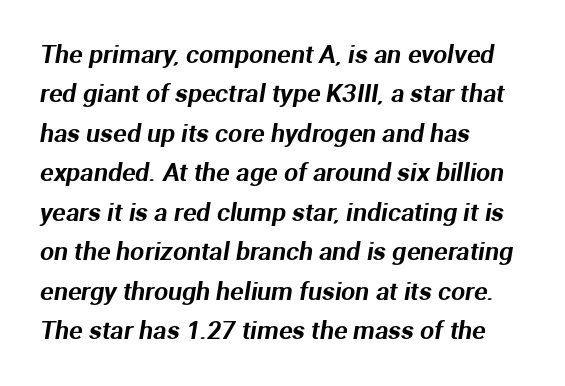
Check the space under the baseline: it is left empty. Line starts are locked; line ends wander. The lines sit at an ordinary, default distance from one another. Standard letterfit; no display-style spreading of the glyphs.
